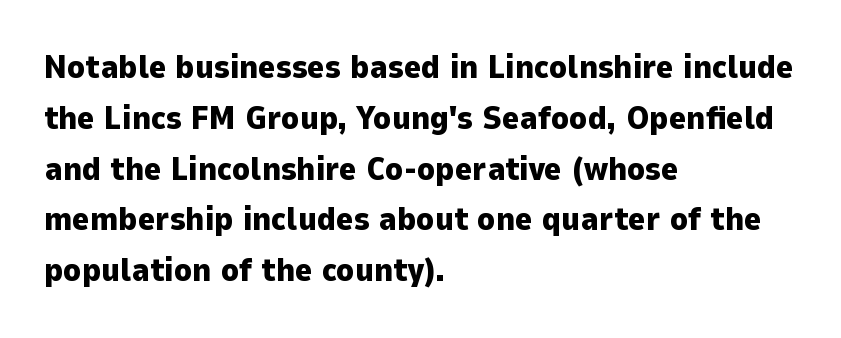
{"serif": "no", "italic": "no", "bold": "yes", "weight": "heavy", "width": "normal", "stroke_contrast": "low", "x_height": "medium", "monospaced": "no", "underline": "no", "align": "left", "line_spacing": "normal", "line_spacing_ratio": 1.54, "letter_spacing": "normal", "letter_spacing_em": 0.0, "glyph_px": 33}
